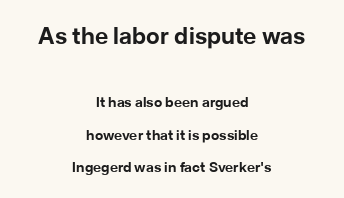
You could call the tracking neutral — neither tight nor loose. A roman cut, with each character standing at attention. The typesetting leans heavy: a genuine bold. The vertical gap from one line to the next is large. Descenders are the only things crossing below the line. Visually, the top section dominates because its glyphs are scaled up.
